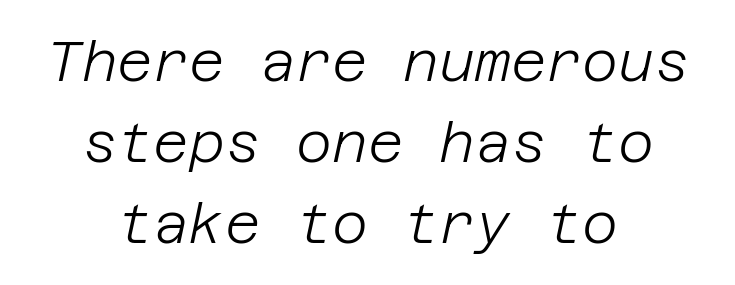
The image shows 55 px light type, italic (leaning right); set centered, normal line spacing (1.47x), normal letter spacing, not underlined; low stroke contrast and a large x-height.
